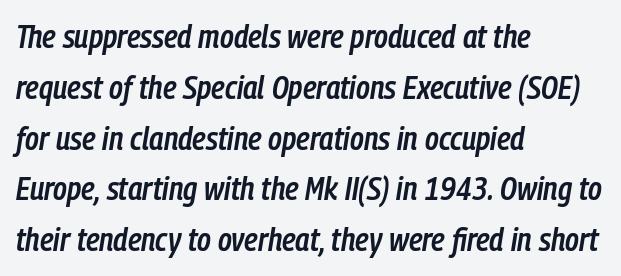
{"italic": "yes", "lean": "right", "slant_degrees": 9, "bold": "semi", "weight": "semibold", "width": "condensed", "stroke_contrast": "low", "x_height": "medium", "monospaced": "no", "underline": "no", "align": "left", "line_spacing": "normal", "line_spacing_ratio": 1.54, "letter_spacing": "normal", "letter_spacing_em": 0.0, "glyph_px": 33}
